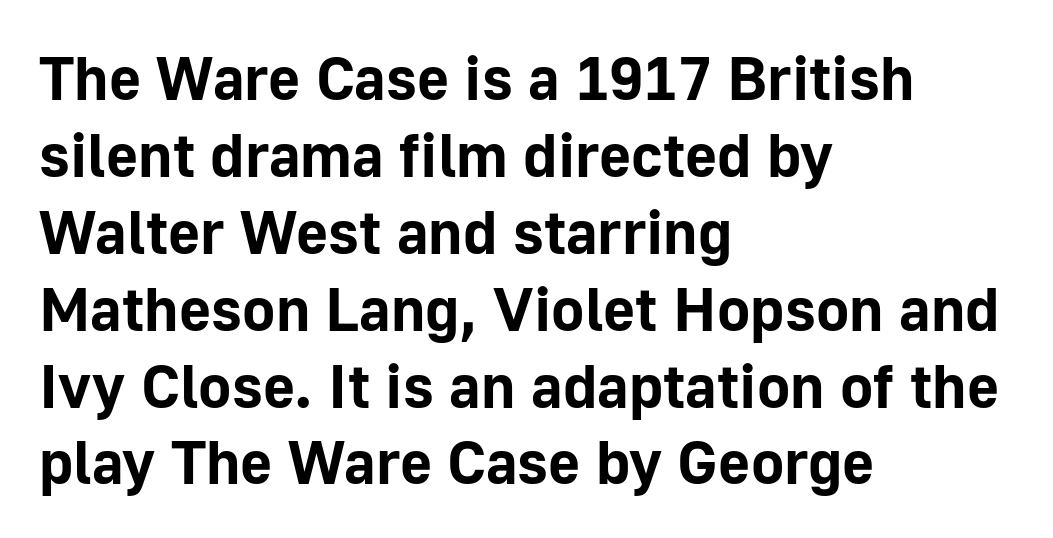
{"serif": "no", "italic": "no", "bold": "yes", "weight": "bold", "width": "normal", "stroke_contrast": "low", "x_height": "medium", "monospaced": "no", "underline": "no", "align": "left", "line_spacing_ratio": 1.24, "letter_spacing": "normal", "letter_spacing_em": 0.0, "glyph_px": 62}
